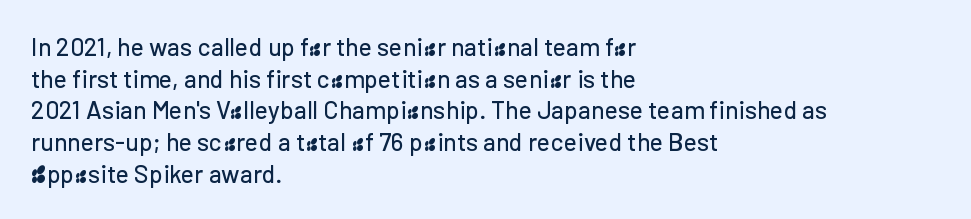
Q: Is the text italic (slanted)? A: No, it is upright.
Q: Is the text underlined? A: No.
Q: How is the paragraph aligned? A: Left-aligned.
Q: Is the spacing between letters normal or unusually wide? A: Normal.
Q: Is the spacing between lines tight, normal or loose? A: Normal.
